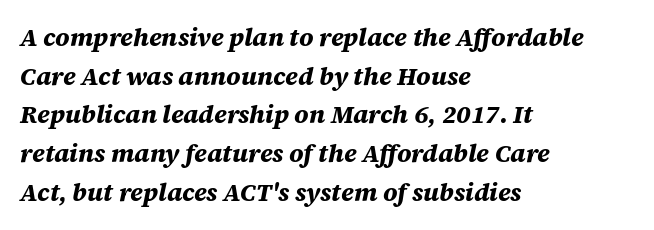
Decoration check: the copy has no underline. The letters are slanted; this is an italic face. Pretty heavy lettering here — definitely bold. Regarding leading, the lines here are spaced in the standard way. The ragged edge is on the right, which tells us the setting is flush left. The letters sit at their default tracking, neither squeezed nor spread.
